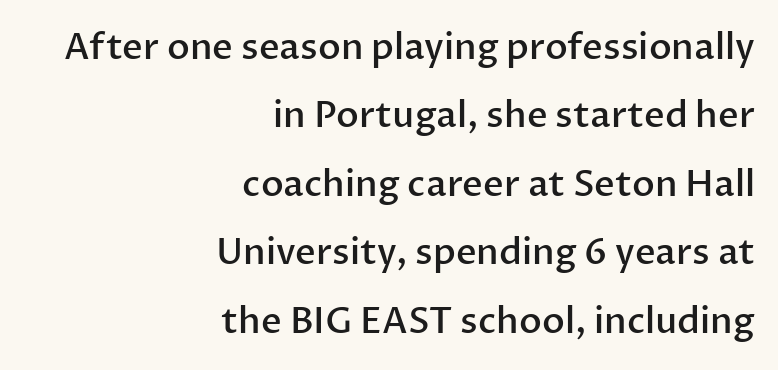
{"serif": "no", "italic": "no", "bold": "semi", "weight": "semibold", "width": "normal", "stroke_contrast": "low", "x_height": "medium", "monospaced": "no", "underline": "no", "align": "right", "line_spacing": "loose", "line_spacing_ratio": 1.9, "letter_spacing": "normal", "letter_spacing_em": 0.0, "glyph_px": 36}
